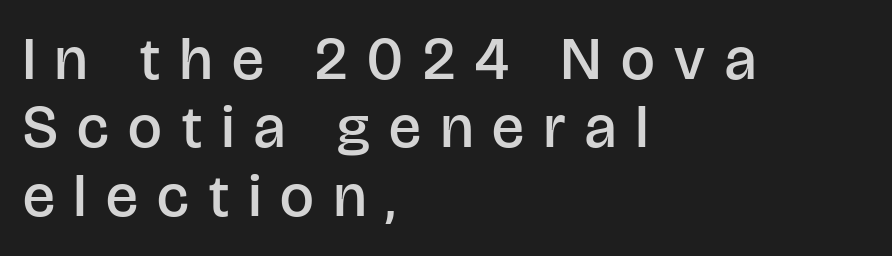
{"serif": "no", "italic": "no", "bold": "semi", "weight": "semibold", "width": "normal", "stroke_contrast": "low", "x_height": "large", "monospaced": "no", "underline": "no", "align": "left", "line_spacing": "tight", "line_spacing_ratio": 1.14, "letter_spacing": "wide", "letter_spacing_em": 0.33, "glyph_px": 60}
